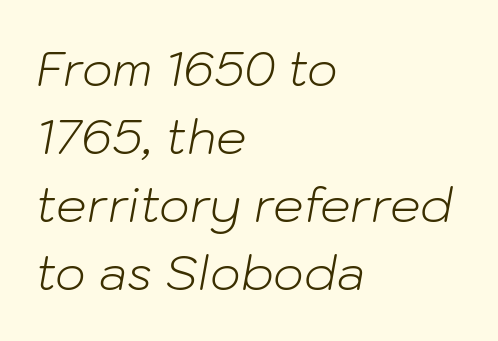
The image shows 48 px light type, italic (leaning right); set left-aligned, normal line spacing (1.42x), normal letter spacing, not underlined; low stroke contrast and a medium x-height.
